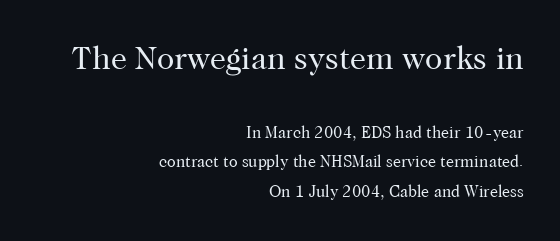
{"serif": "yes", "italic": "no", "bold": "no", "weight": "regular", "width": "normal", "stroke_contrast": "high", "x_height": "medium", "monospaced": "no", "underline": "no", "align": "right", "line_spacing_ratio": 1.85, "letter_spacing": "normal", "letter_spacing_em": 0.0, "larger_block": "first", "size_ratio": 2.0, "glyph_px": 32}
